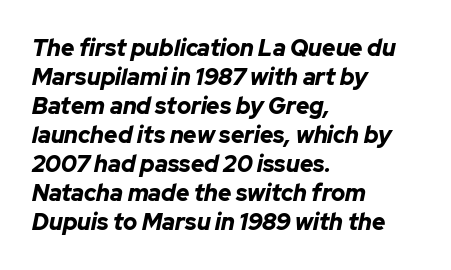
The passage shown is emphatically bold. The space directly below the letters is spotless. Spacing between characters is what you'd get straight out of the box. Successive baselines arrive at the customary interval. Alignment: flush left.
